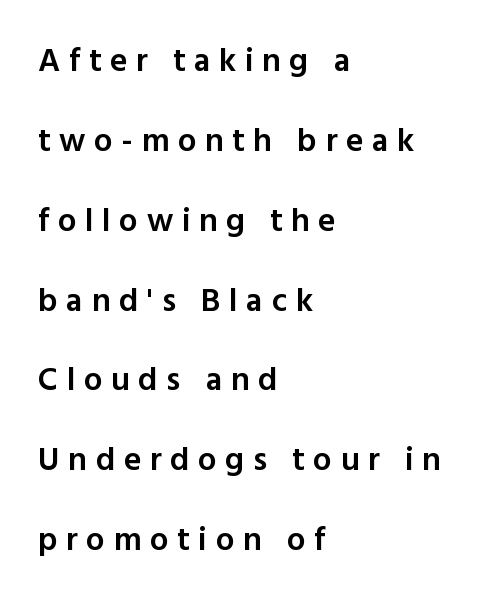
A fair bit of extra ink — the face is semibold, not bold. Between one letter and the next there's a generous, obvious gap. Unlike italic type, these characters show no tilt at all. Check where the strokes stop: nothing finishes them off — pure sans.
